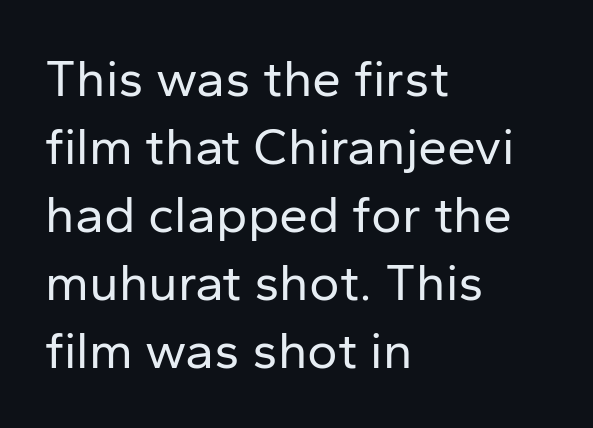
Q: Is the text bold? A: No.
Q: Is the text italic (slanted)? A: No, it is upright.
Q: Is the typeface a serif or a sans-serif typeface? A: Sans-serif.
Q: Is the text underlined? A: No.
Q: How is the paragraph aligned? A: Left-aligned.
Q: Is the spacing between letters normal or unusually wide? A: Normal.
Q: Is the spacing between lines tight, normal or loose? A: Normal.
Q: Width (condensed, normal, or wide)? A: Normal.
Q: Stroke contrast? A: Low.
Q: x-height? A: Medium.
Q: Monospaced? A: No.
